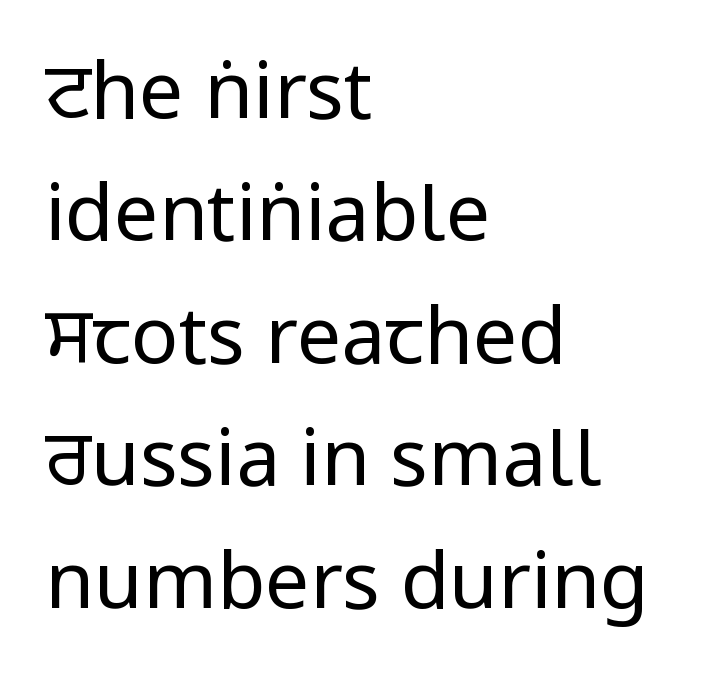
{"serif": "no", "italic": "no", "bold": "no", "weight": "regular", "width": "condensed", "stroke_contrast": "low", "x_height": "large", "monospaced": "no", "underline": "no", "align": "left", "line_spacing": "normal", "line_spacing_ratio": 1.55, "letter_spacing": "normal", "letter_spacing_em": 0.0, "glyph_px": 79}
